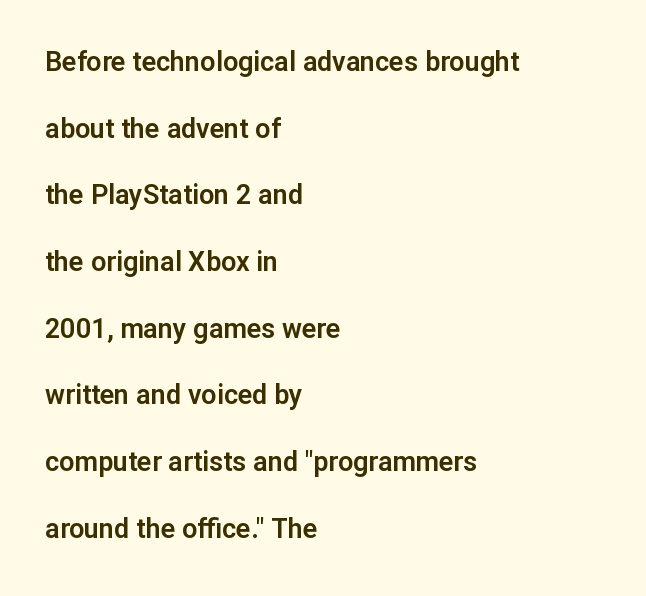
{"italic": "no", "underline": "no", "align": "left", "line_spacing": "loose", "line_spacing_ratio": 2.47, "letter_spacing": "normal", "letter_spacing_em": 0.0, "glyph_px": 27}
